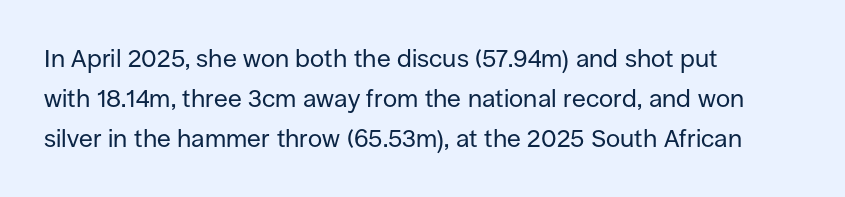
The area under the type is left untouched. A typesetter would mark this as roman, not italic. What's the leading like? Ordinary, nothing unusual. A typesetter would call this zero additional tracking. Which margin do the lines hug? The left one — the right edge is uneven. The cut favours lightness, reaching ordinary text weight at its darkest.
